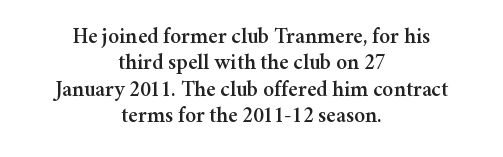
Anything drawn beneath the words? Only blank space. A typesetter would mark this as roman, not italic. Does extra space separate the letters? No, they use regular spacing. Short and long lines alike share a common midpoint.
